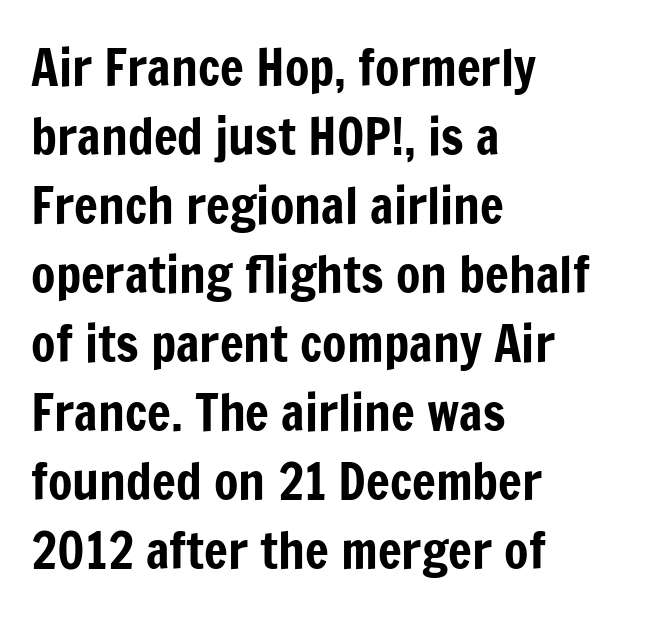
Q: Is the text italic (slanted)? A: No, it is upright.
Q: Is the typeface a serif or a sans-serif typeface? A: Sans-serif.
Q: Is the text underlined? A: No.
Q: How is the paragraph aligned? A: Left-aligned.
Q: Is the spacing between letters normal or unusually wide? A: Normal.
Q: Is the spacing between lines tight, normal or loose? A: Normal.
Q: Width (condensed, normal, or wide)? A: Condensed.
Q: Stroke contrast? A: Low.
Q: x-height? A: Medium.
Q: Monospaced? A: No.
